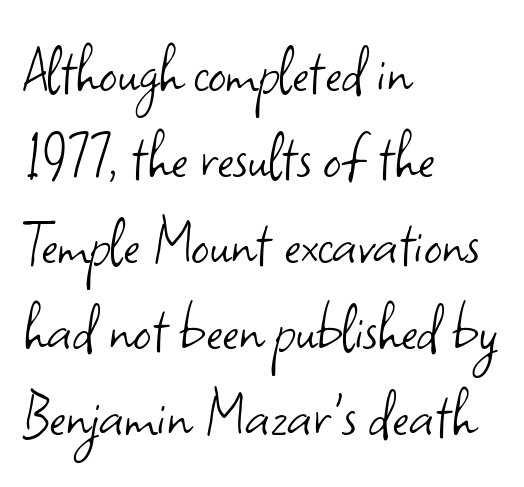
{"serif": "no", "bold": "no", "weight": "light", "width": "normal", "stroke_contrast": "low", "x_height": "small", "monospaced": "no", "underline": "no", "align": "left", "line_spacing_ratio": 1.21, "letter_spacing": "normal", "letter_spacing_em": 0.0, "glyph_px": 71}
